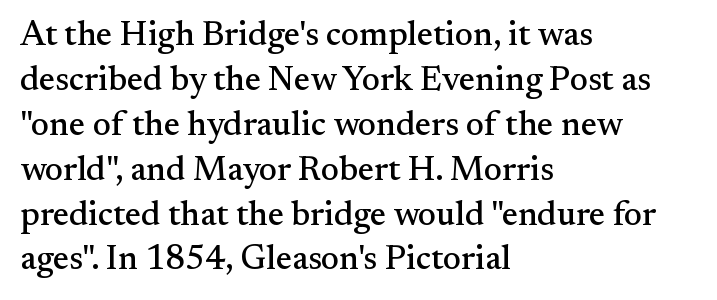
The image shows 34 px serif type, upright; set left-aligned, normal line spacing (1.32x), normal letter spacing, not underlined; medium stroke contrast and a small x-height.
